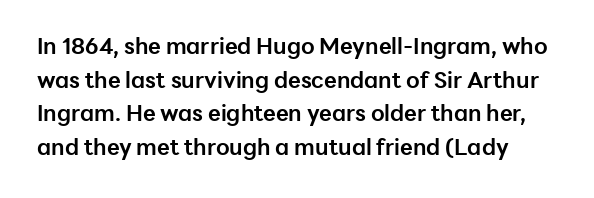
{"italic": "no", "bold": "yes", "underline": "no", "line_spacing": "normal", "line_spacing_ratio": 1.53, "letter_spacing": "normal", "letter_spacing_em": 0.0, "glyph_px": 22}
